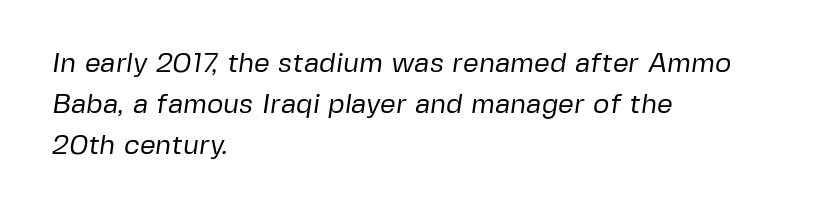
{"serif": "no", "bold": "no", "weight": "regular", "width": "normal", "stroke_contrast": "low", "x_height": "medium", "monospaced": "no", "underline": "no", "align": "left", "line_spacing": "normal", "line_spacing_ratio": 1.46, "letter_spacing": "normal", "letter_spacing_em": 0.0, "glyph_px": 28}
